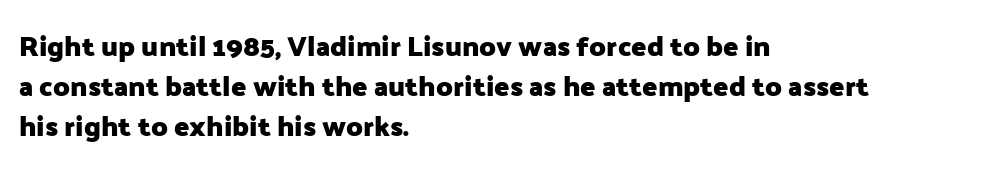
{"serif": "no", "italic": "no", "bold": "yes", "weight": "heavy", "width": "normal", "stroke_contrast": "low", "x_height": "medium", "monospaced": "no", "underline": "no", "align": "left", "line_spacing": "normal", "line_spacing_ratio": 1.43, "letter_spacing": "normal", "letter_spacing_em": 0.0, "glyph_px": 28}
